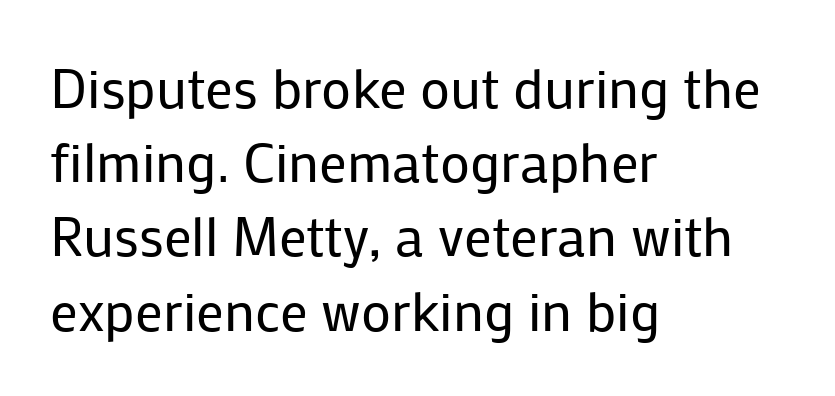
Q: Is the text bold? A: No.
Q: Is the text italic (slanted)? A: No, it is upright.
Q: Is the typeface a serif or a sans-serif typeface? A: Sans-serif.
Q: Is the text underlined? A: No.
Q: How is the paragraph aligned? A: Left-aligned.
Q: Is the spacing between letters normal or unusually wide? A: Normal.
Q: Is the spacing between lines tight, normal or loose? A: Normal.
Q: Width (condensed, normal, or wide)? A: Normal.
Q: Stroke contrast? A: Low.
Q: x-height? A: Medium.
Q: Monospaced? A: No.
